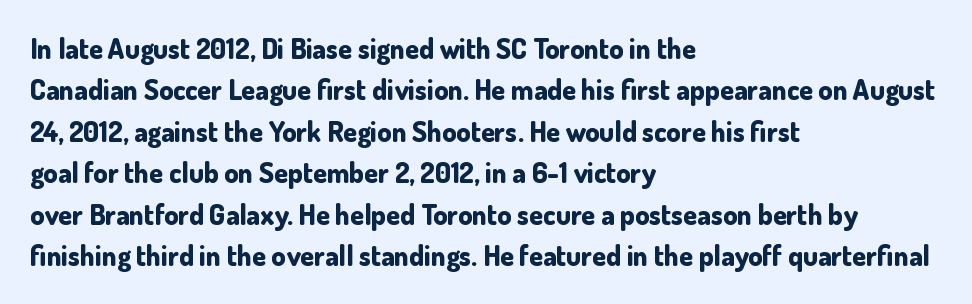
Q: Is the text bold? A: Yes.
Q: Is the text italic (slanted)? A: No, it is upright.
Q: Is the typeface a serif or a sans-serif typeface? A: Sans-serif.
Q: Is the text underlined? A: No.
Q: How is the paragraph aligned? A: Left-aligned.
Q: Is the spacing between letters normal or unusually wide? A: Normal.
Q: Is the spacing between lines tight, normal or loose? A: Normal.
Q: Width (condensed, normal, or wide)? A: Normal.
Q: Stroke contrast? A: Low.
Q: x-height? A: Small.
Q: Monospaced? A: No.
